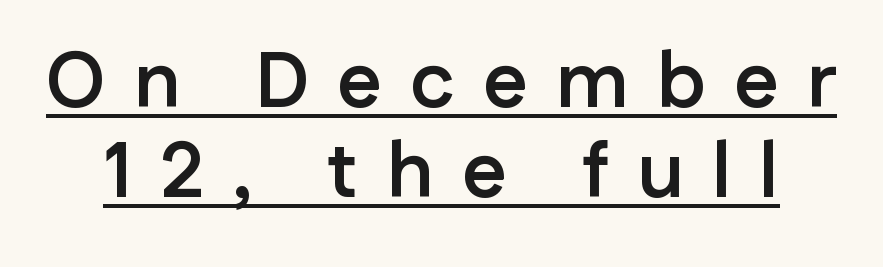
The image shows 78 px semibold sans-serif type, upright; set tight line spacing (1.15x), unusually wide letter spacing (+0.36 em), underlined; low stroke contrast and a medium x-height.
